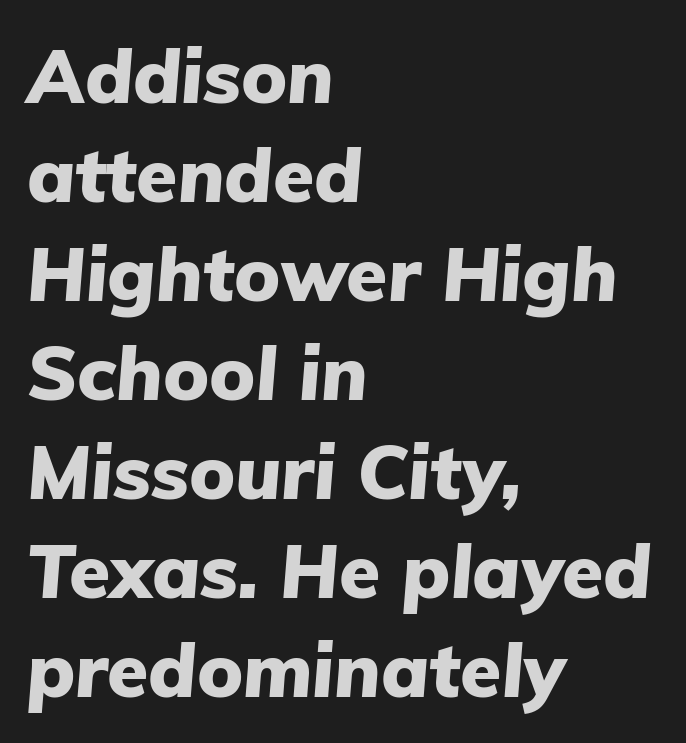
Q: Is the text bold? A: Yes.
Q: Is the text italic (slanted)? A: Yes, it leans right by about 5 degrees.
Q: Is the text underlined? A: No.
Q: How is the paragraph aligned? A: Left-aligned.
Q: Is the spacing between letters normal or unusually wide? A: Normal.
Q: Is the spacing between lines tight, normal or loose? A: Normal.
Q: Width (condensed, normal, or wide)? A: Normal.
Q: Stroke contrast? A: Low.
Q: x-height? A: Medium.
Q: Monospaced? A: No.
